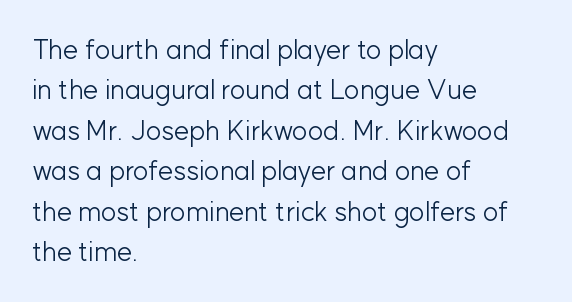
{"italic": "no", "bold": "no", "underline": "no", "align": "left", "line_spacing": "normal", "line_spacing_ratio": 1.5, "letter_spacing": "normal", "letter_spacing_em": 0.0, "glyph_px": 27}
